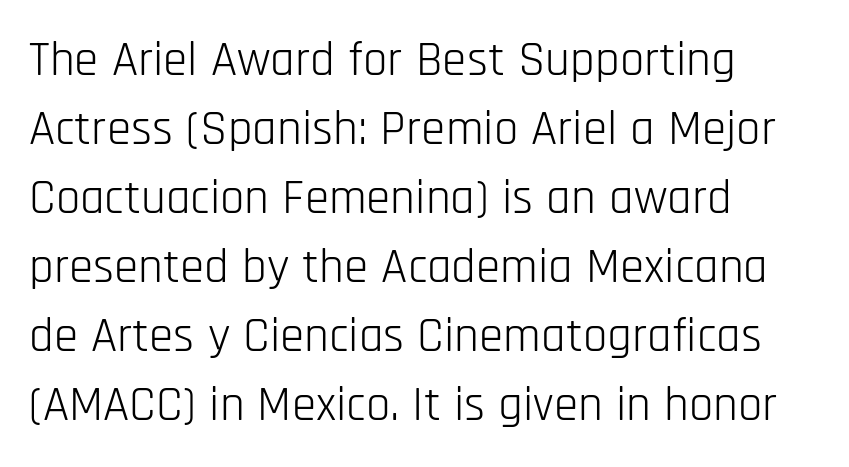
The image shows 49 px light, condensed sans-serif type, upright; set left-aligned, normal line spacing (1.41x), normal letter spacing, not underlined; low stroke contrast and a large x-height.
